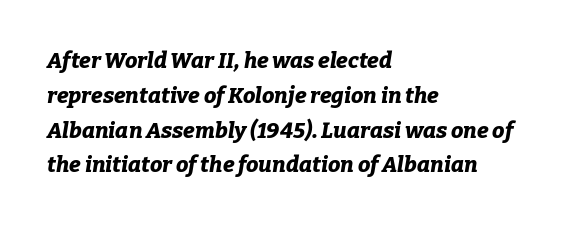
The letters sit at their default tracking, neither squeezed nor spread. The rendering uses a bold face; every stroke is thick and dark. Vertically, the passage feels balanced, rows spaced as you'd expect. Honestly, there is no underline to notice here at all. The font's italic variant was chosen for this text. The text block is weighted toward the left margin, trailing off unevenly rightward.
